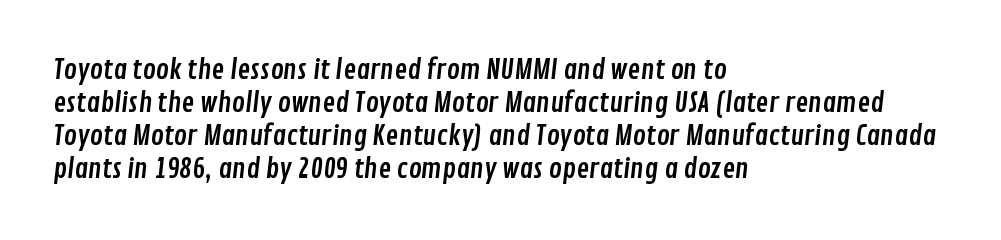
The image shows 27 px text type; set left-aligned, line spacing 1.22x, normal letter spacing, not underlined.
